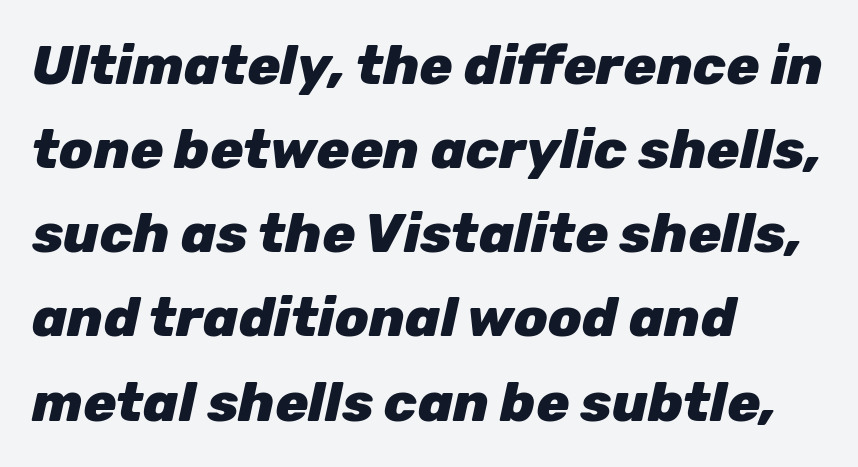
{"italic": "yes", "lean": "right", "slant_degrees": 12, "bold": "yes", "weight": "heavy", "width": "normal", "stroke_contrast": "low", "x_height": "medium", "monospaced": "no", "underline": "no", "align": "left", "line_spacing": "normal", "line_spacing_ratio": 1.53, "letter_spacing": "normal", "letter_spacing_em": 0.0, "glyph_px": 55}
